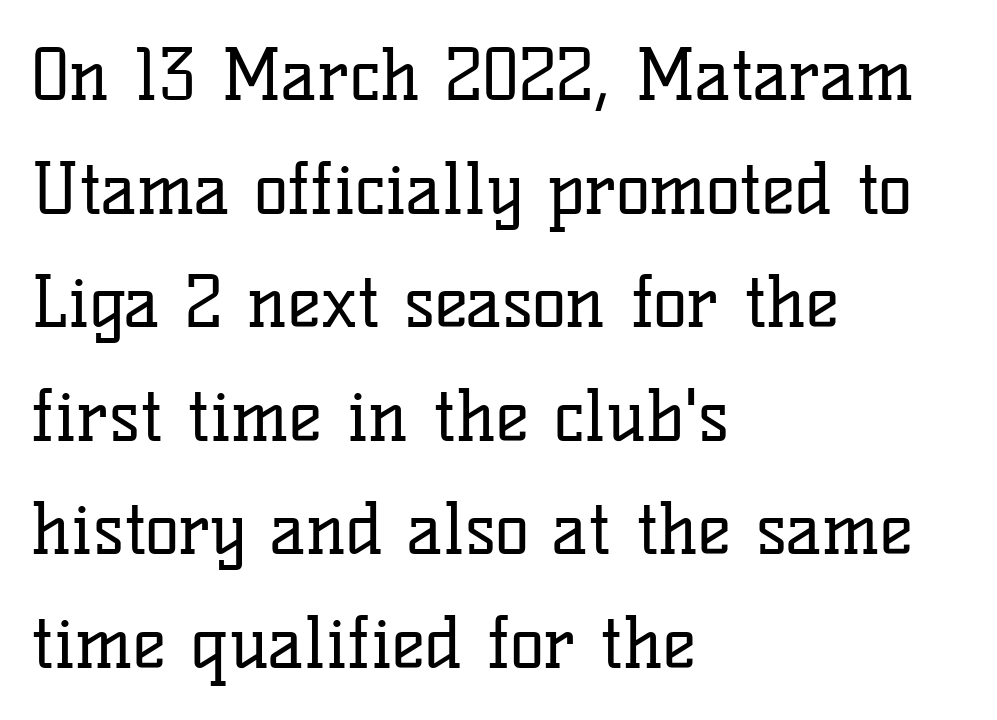
{"serif": "yes", "italic": "no", "bold": "no", "weight": "regular", "width": "normal", "stroke_contrast": "low", "x_height": "medium", "monospaced": "no", "underline": "no", "align": "left", "line_spacing": "normal", "line_spacing_ratio": 1.6, "letter_spacing": "normal", "letter_spacing_em": 0.0, "glyph_px": 71}
